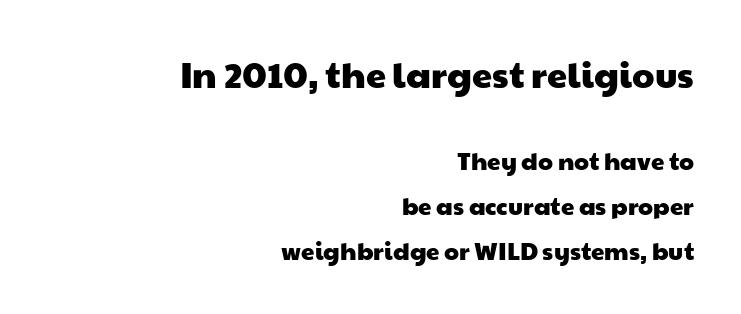
{"serif": "no", "width": "wide", "stroke_contrast": "low", "x_height": "medium", "monospaced": "no", "underline": "no", "align": "right", "line_spacing_ratio": 1.87, "letter_spacing": "normal", "letter_spacing_em": 0.0, "larger_block": "first", "size_ratio": 1.5, "glyph_px": 36}
